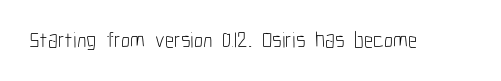
The image shows 22 px text type, upright; set normal letter spacing, not underlined.
